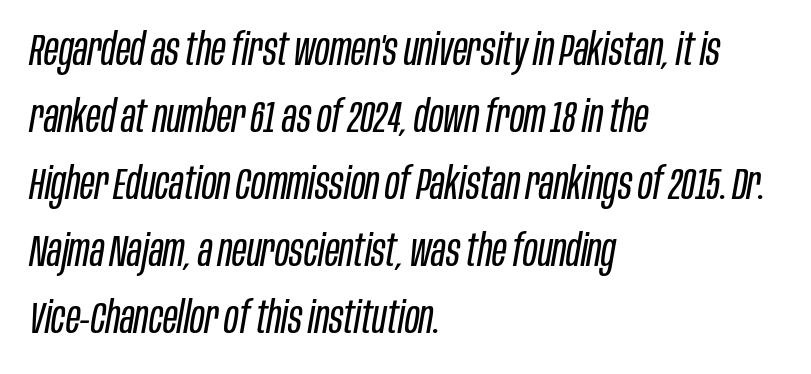
Q: Is the text bold? A: No.
Q: Is the text italic (slanted)? A: Yes, it leans right by about 10 degrees.
Q: Is the text underlined? A: No.
Q: How is the paragraph aligned? A: Left-aligned.
Q: Is the spacing between letters normal or unusually wide? A: Normal.
Q: Is the spacing between lines tight, normal or loose? A: Normal.
Q: Width (condensed, normal, or wide)? A: Condensed.
Q: Stroke contrast? A: Low.
Q: x-height? A: Large.
Q: Monospaced? A: No.
